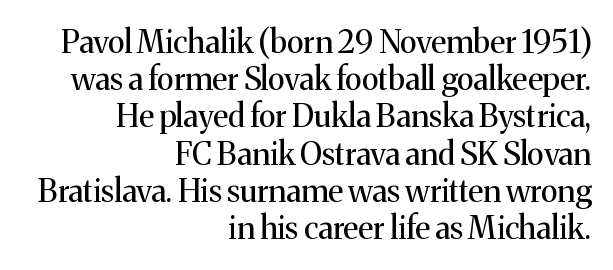
{"serif": "yes", "italic": "no", "bold": "no", "weight": "regular", "width": "normal", "stroke_contrast": "medium", "x_height": "medium", "monospaced": "no", "underline": "no", "align": "right", "line_spacing_ratio": 1.2, "letter_spacing": "normal", "letter_spacing_em": 0.0, "glyph_px": 31}
